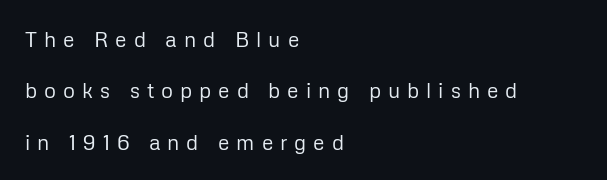
Q: Is the text bold? A: No.
Q: Is the text italic (slanted)? A: No, it is upright.
Q: Is the text underlined? A: No.
Q: How is the paragraph aligned? A: Left-aligned.
Q: Is the spacing between letters normal or unusually wide? A: Unusually wide.
Q: Is the spacing between lines tight, normal or loose? A: Loose.
